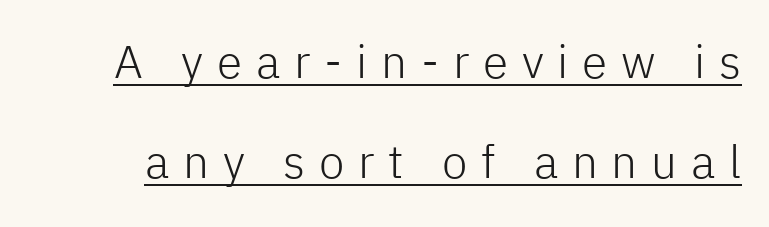
No letter is thick-stroked: the sample isn't bold. Does a line run under the words? Yes, clearly. When letters stand straight like this, we call the style roman or upright. Successive baselines arrive slowly, with a big drop between each. Someone cranked the tracking dial way up on this one.
